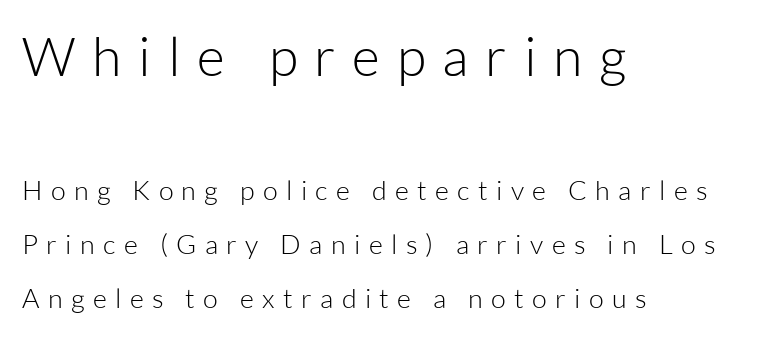
Here the designer chose a conventional face with non-uniform glyph widths. Here the first block reads like a headline and the second like body copy. Summary of weight: not heavy and not bold. The text block is weighted toward the left margin, trailing off unevenly rightward. Words float on clear page, feet unadorned. Students, note that the glyphs here are deliberately spaced far apart.
